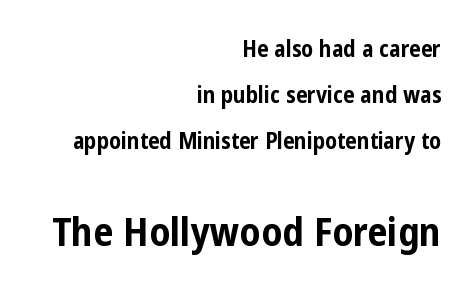
Line ends are locked; line starts wander. Here the designer chose a conventional face with non-uniform glyph widths. A great deal of white space separates one row of letters from the next. Does the bottom block carry the larger type? Yes, it does. Heft: maximum for text — a bold. Decoration check: the copy has no underline.
